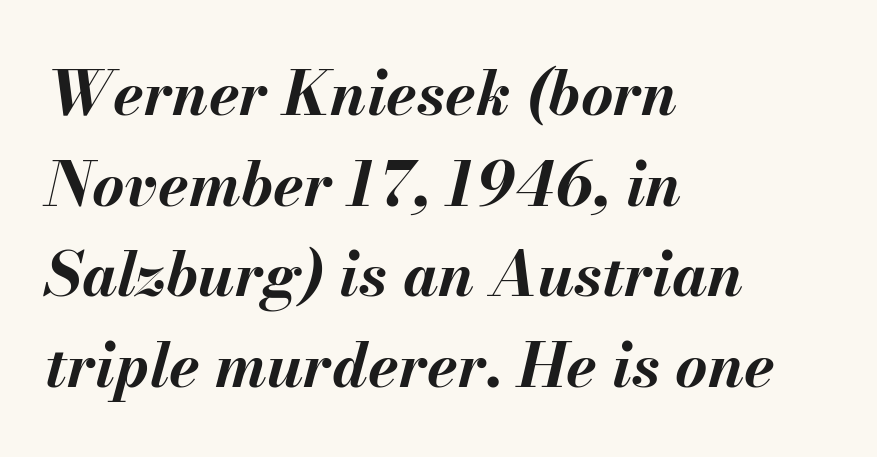
{"italic": "yes", "lean": "right", "slant_degrees": 13, "bold": "yes", "weight": "bold", "width": "normal", "stroke_contrast": "medium", "x_height": "small", "monospaced": "no", "underline": "no", "align": "left", "line_spacing": "normal", "line_spacing_ratio": 1.46, "letter_spacing": "normal", "letter_spacing_em": 0.0, "glyph_px": 62}
